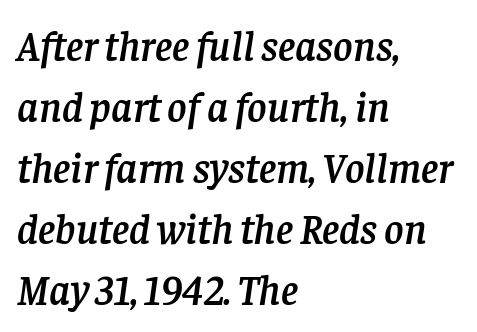
Q: Is the text italic (slanted)? A: Yes, it leans right by about 8 degrees.
Q: Is the typeface a serif or a sans-serif typeface? A: Serif.
Q: Is the text underlined? A: No.
Q: How is the paragraph aligned? A: Left-aligned.
Q: Is the spacing between letters normal or unusually wide? A: Normal.
Q: Is the spacing between lines tight, normal or loose? A: Normal.
Q: Width (condensed, normal, or wide)? A: Normal.
Q: Stroke contrast? A: Low.
Q: x-height? A: Large.
Q: Monospaced? A: No.
